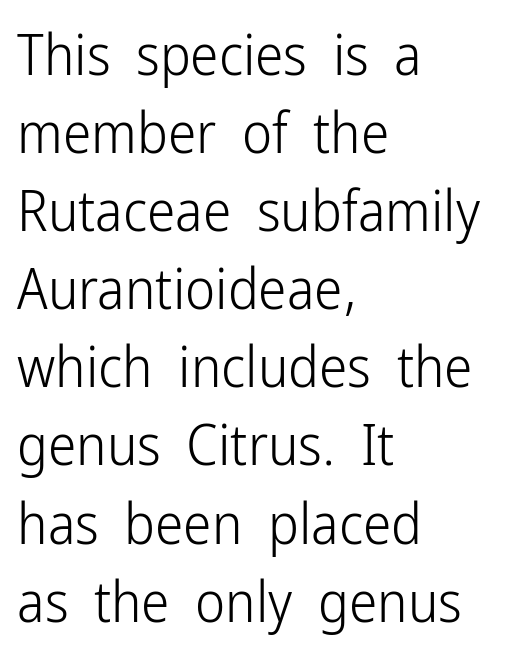
{"serif": "no", "italic": "no", "bold": "no", "weight": "light", "width": "condensed", "stroke_contrast": "low", "x_height": "medium", "monospaced": "no", "underline": "no", "align": "left", "line_spacing": "normal", "line_spacing_ratio": 1.37, "letter_spacing": "normal", "letter_spacing_em": 0.0, "glyph_px": 57}
